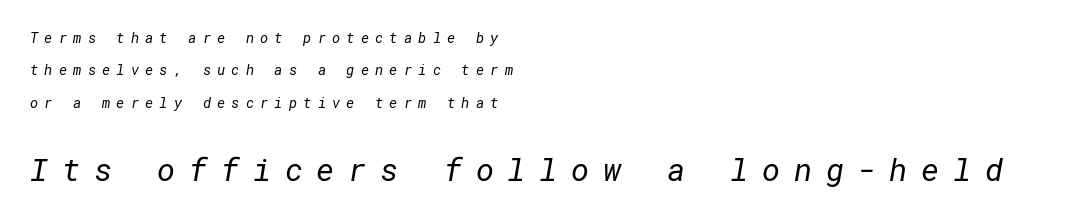
{"serif": "no", "bold": "no", "weight": "regular", "width": "normal", "stroke_contrast": "low", "x_height": "medium", "underline": "no", "align": "left", "line_spacing": "loose", "line_spacing_ratio": 2.31, "letter_spacing": "wide", "letter_spacing_em": 0.44, "larger_block": "second", "size_ratio": 2.21, "glyph_px": 31}
